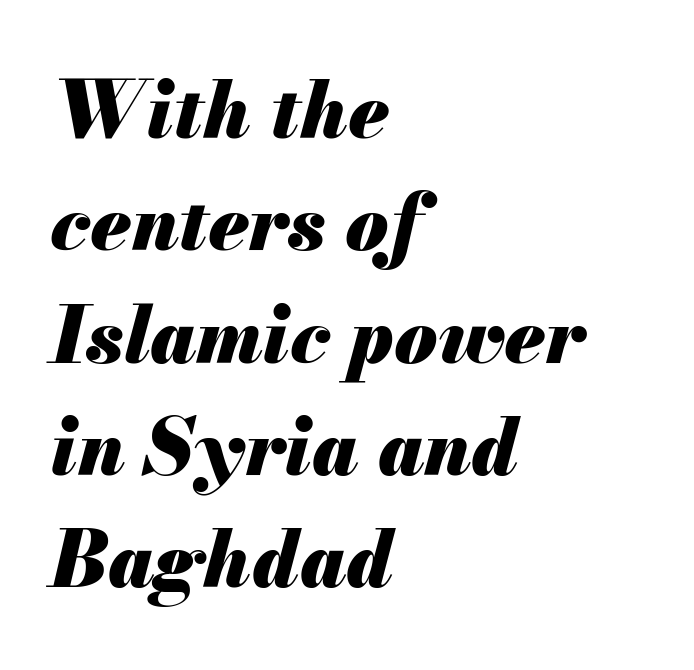
The image shows 78 px heavy type, italic (leaning right); set left-aligned, normal line spacing (1.44x), normal letter spacing, not underlined; medium stroke contrast and a small x-height.
